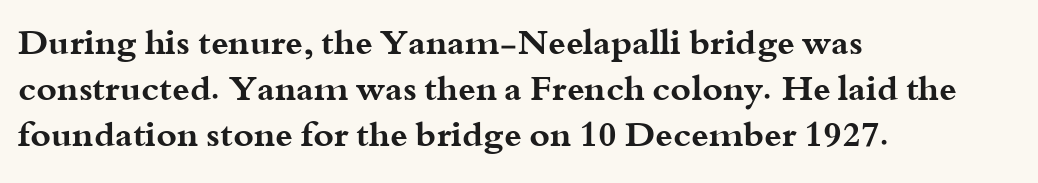
{"serif": "yes", "italic": "no", "bold": "yes", "weight": "bold", "width": "wide", "stroke_contrast": "medium", "x_height": "small", "monospaced": "no", "underline": "no", "align": "left", "line_spacing": "normal", "line_spacing_ratio": 1.32, "letter_spacing": "normal", "letter_spacing_em": 0.0, "glyph_px": 35}
